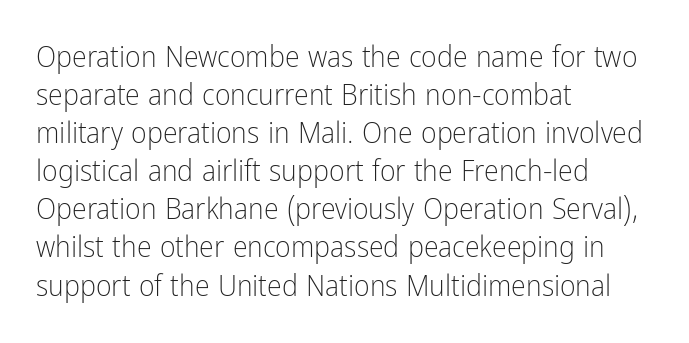
{"serif": "no", "italic": "no", "bold": "no", "weight": "light", "width": "condensed", "stroke_contrast": "low", "x_height": "medium", "monospaced": "no", "underline": "no", "align": "left", "line_spacing": "normal", "line_spacing_ratio": 1.27, "letter_spacing": "normal", "letter_spacing_em": 0.0, "glyph_px": 30}
